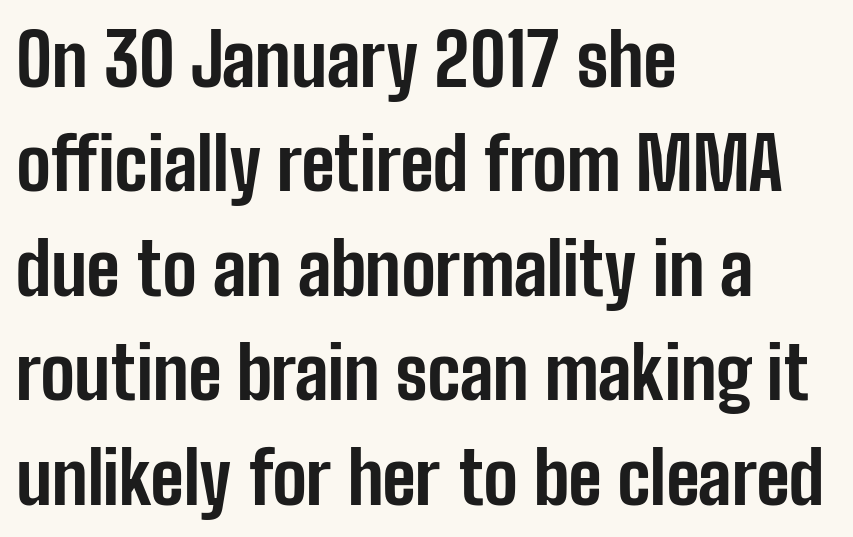
The image shows 72 px bold, condensed sans-serif type, upright; set left-aligned, normal line spacing (1.45x), normal letter spacing, not underlined; low stroke contrast and a medium x-height.
